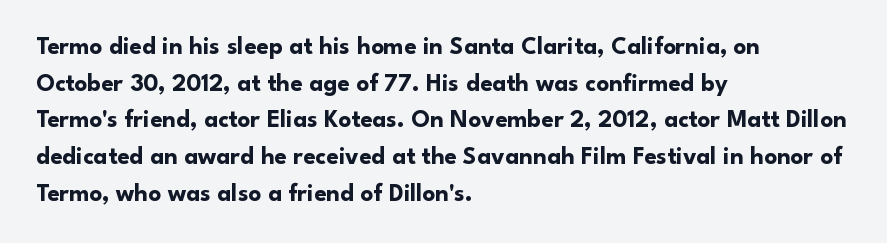
Compared with an ordinary text face, these strokes are far heavier — a full bold. Tall strokes in this sample are plumb rather than angled. Reading down the block, your eye returns to a fixed left position each line. The space directly below the letters is spotless. Leading matches the norm, producing a regular column. The type is set solid horizontally, with unmodified tracking.
